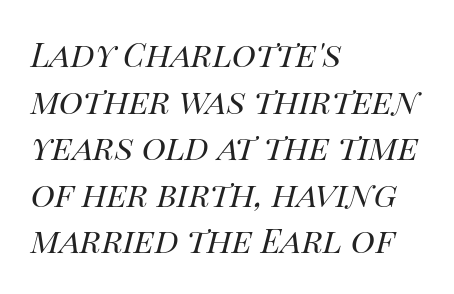
The image shows 33 px regular-weight type, italic (leaning right); set left-aligned, normal line spacing (1.41x), normal letter spacing, not underlined; high stroke contrast and a large x-height.
